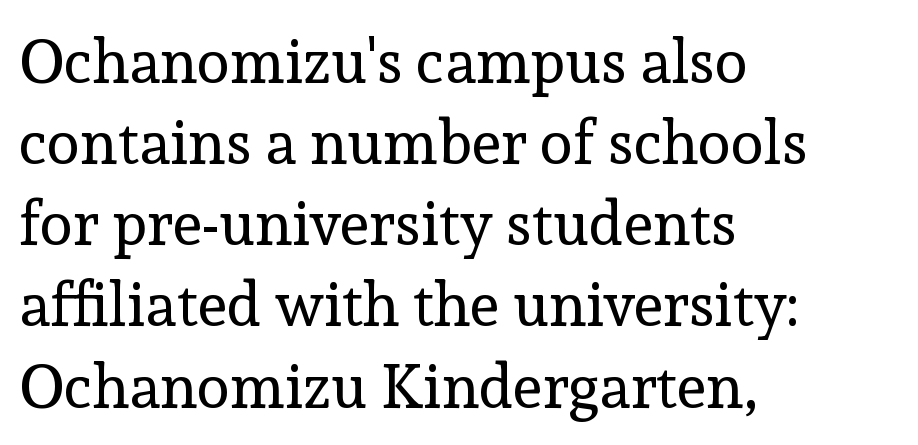
{"serif": "yes", "italic": "no", "bold": "no", "weight": "regular", "width": "normal", "x_height": "medium", "monospaced": "no", "underline": "no", "align": "left", "line_spacing": "normal", "line_spacing_ratio": 1.33, "letter_spacing": "normal", "letter_spacing_em": 0.0, "glyph_px": 61}
